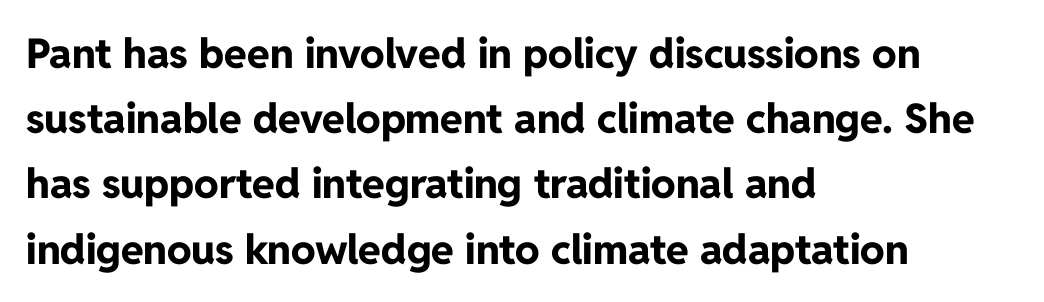
When letters stand straight like this, we call the style roman or upright. Do the characters align in a grid? No, the font is proportional. In terms of leading, this rendering sits right in the middle. There is no visible air inserted between adjacent glyphs. No word sits above an underline. Stroke thickness is high; the sample reads as a true bold.
